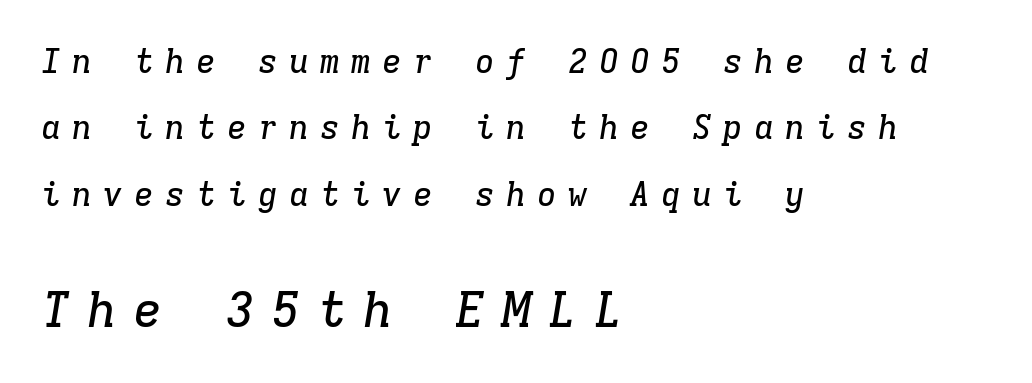
{"serif": "yes", "italic": "yes", "lean": "right", "slant_degrees": 9, "width": "normal", "stroke_contrast": "low", "x_height": "medium", "monospaced": "yes", "underline": "no", "align": "left", "line_spacing": "loose", "line_spacing_ratio": 2.01, "letter_spacing": "wide", "letter_spacing_em": 0.34, "larger_block": "second", "size_ratio": 1.48, "glyph_px": 49}
